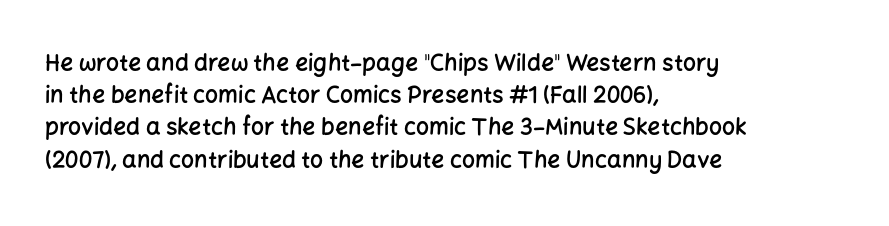
{"italic": "no", "bold": "semi", "underline": "no", "align": "left", "line_spacing": "normal", "line_spacing_ratio": 1.4, "letter_spacing": "normal", "letter_spacing_em": 0.0, "glyph_px": 23}
